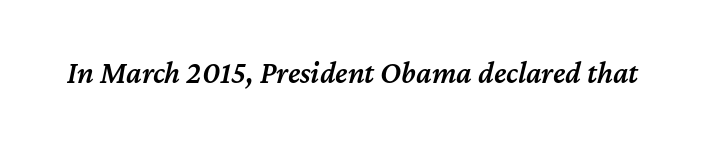
Q: Is the text bold? A: Semi-bold.
Q: Is the text italic (slanted)? A: Yes, it leans right by about 12 degrees.
Q: Is the text underlined? A: No.
Q: Is the spacing between letters normal or unusually wide? A: Normal.
Q: Width (condensed, normal, or wide)? A: Normal.
Q: Stroke contrast? A: Medium.
Q: x-height? A: Medium.
Q: Monospaced? A: No.
